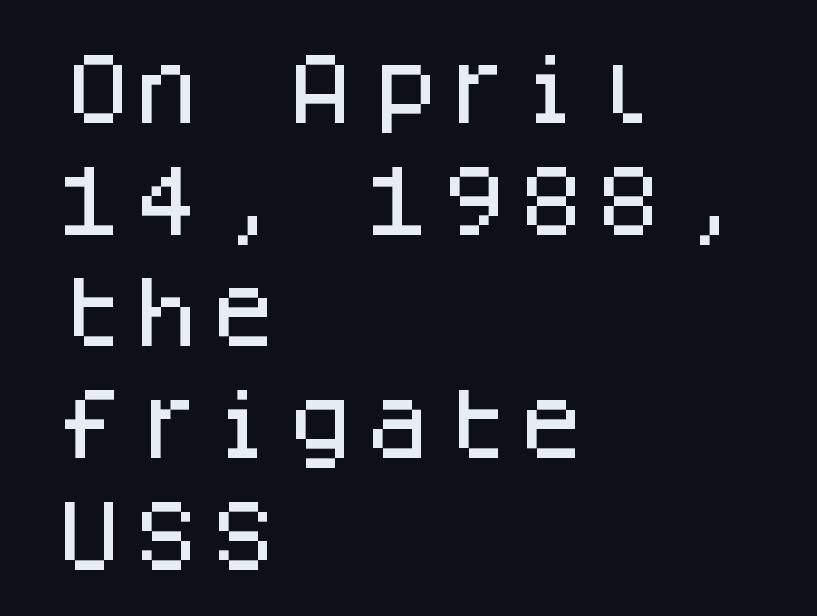
{"serif": "no", "italic": "no", "width": "normal", "stroke_contrast": "low", "x_height": "large", "monospaced": "yes", "underline": "no", "align": "left", "line_spacing": "normal", "line_spacing_ratio": 1.45, "letter_spacing": "normal", "letter_spacing_em": 0.0, "glyph_px": 77}
